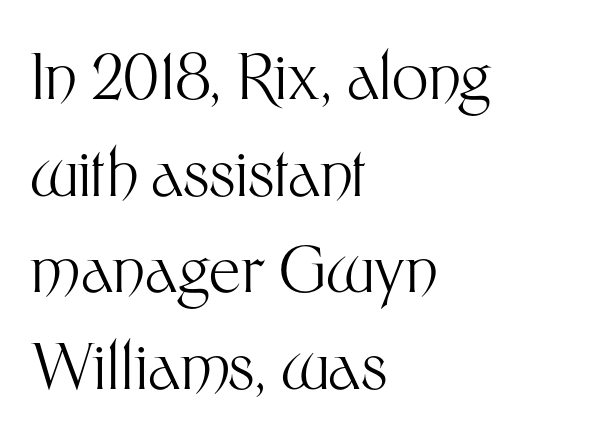
The image shows 64 px light sans-serif type, upright; set left-aligned, normal line spacing (1.51x), normal letter spacing, not underlined; medium stroke contrast and a medium x-height.
